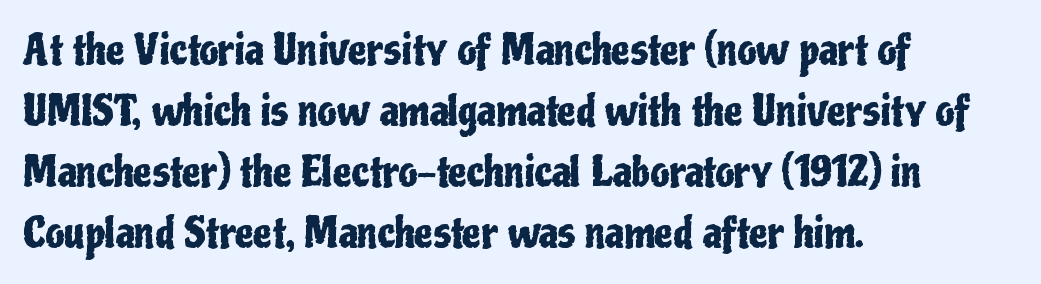
{"serif": "no", "italic": "no", "width": "condensed", "stroke_contrast": "low", "x_height": "medium", "monospaced": "no", "underline": "no", "align": "left", "line_spacing": "normal", "line_spacing_ratio": 1.45, "letter_spacing": "normal", "letter_spacing_em": 0.0, "glyph_px": 42}
